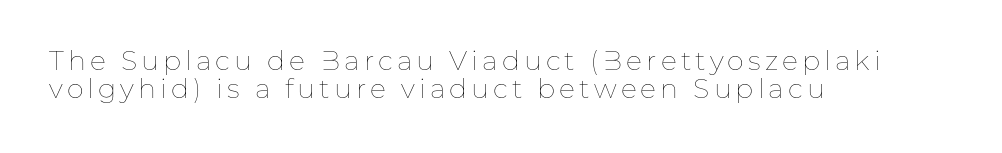
Horizontally, the lines are justified to the leading edge only. Cramped leading. Style check: upright. The area under the type is left untouched. The cut favours lightness, reaching ordinary text weight at its darkest.
